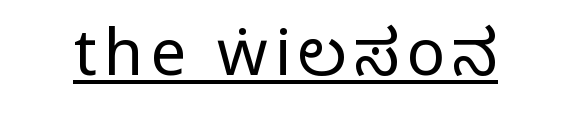
Q: Is the text italic (slanted)? A: No, it is upright.
Q: Is the typeface a serif or a sans-serif typeface? A: Sans-serif.
Q: Is the text underlined? A: Yes.
Q: Width (condensed, normal, or wide)? A: Condensed.
Q: Stroke contrast? A: Medium.
Q: Monospaced? A: No.
